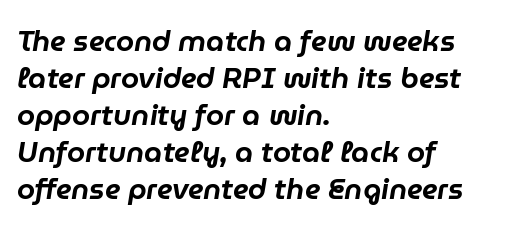
Would a proofreader flag this as italicized? Yes. This sample has the flowing, uneven cadence of proportional lettering. The space beneath each line is pristine and unruled. What stands out about the letter spacing? Nothing — it is the standard amount.
